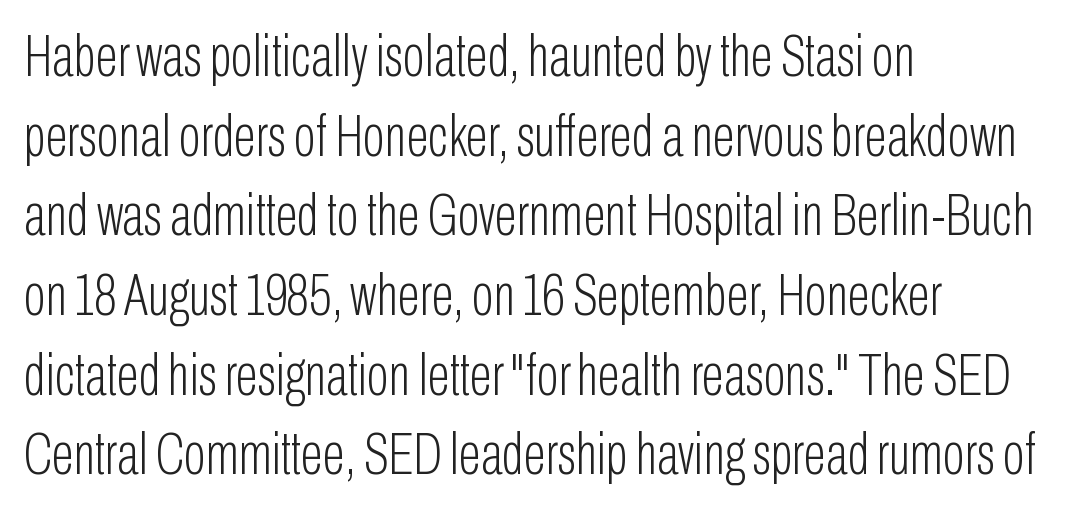
Q: Is the text bold? A: No.
Q: Is the text italic (slanted)? A: No, it is upright.
Q: Is the typeface a serif or a sans-serif typeface? A: Sans-serif.
Q: Is the text underlined? A: No.
Q: How is the paragraph aligned? A: Left-aligned.
Q: Is the spacing between letters normal or unusually wide? A: Normal.
Q: Is the spacing between lines tight, normal or loose? A: Normal.
Q: Width (condensed, normal, or wide)? A: Condensed.
Q: Stroke contrast? A: Low.
Q: x-height? A: Medium.
Q: Monospaced? A: No.
